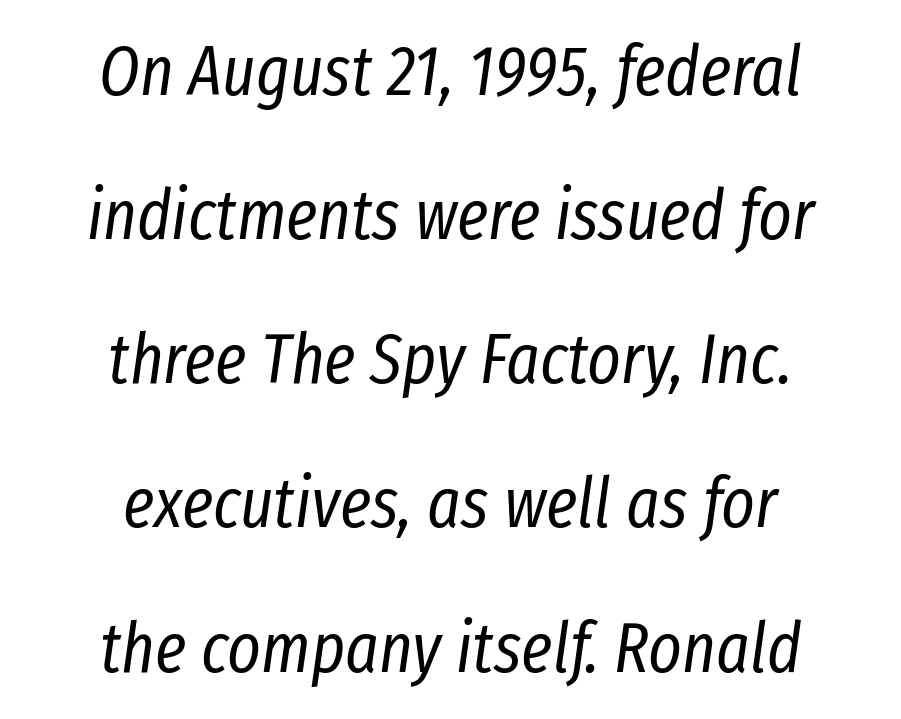
{"italic": "yes", "lean": "right", "slant_degrees": 8, "bold": "no", "weight": "regular", "width": "condensed", "stroke_contrast": "low", "x_height": "medium", "monospaced": "no", "underline": "no", "align": "center", "line_spacing": "loose", "line_spacing_ratio": 2.03, "letter_spacing": "normal", "letter_spacing_em": 0.0, "glyph_px": 71}
